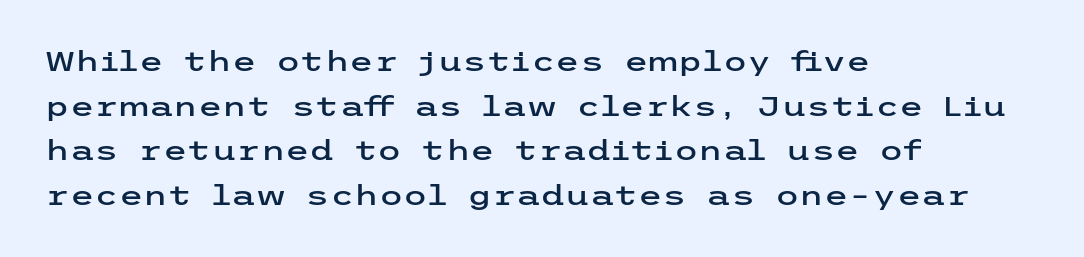
The space beneath each line is pristine and unruled. Notice how the stems are strictly vertical — no italics here. Vertical spacing — default. A sans-serif font was chosen for this passage. There is no visible air inserted between adjacent glyphs.
